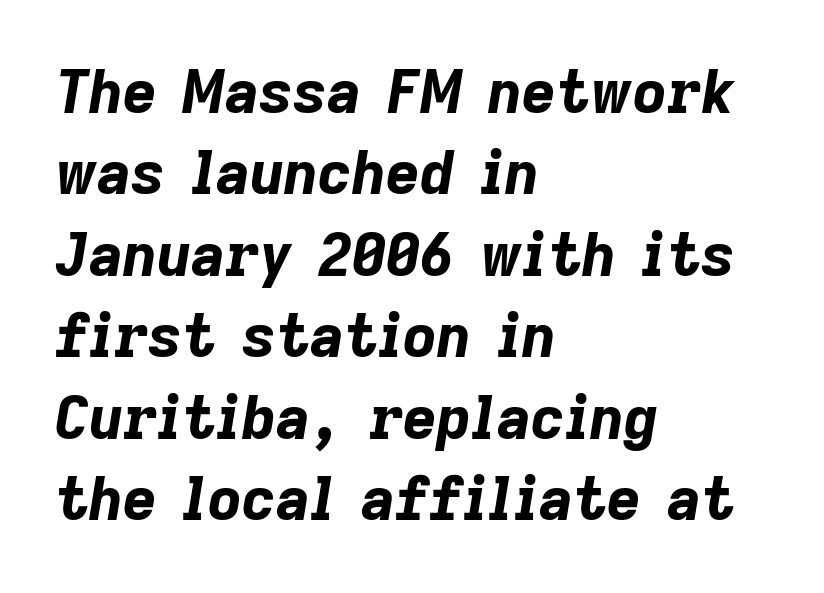
Q: Is the text bold? A: Yes.
Q: Is the text italic (slanted)? A: Yes, it leans right by about 9 degrees.
Q: Is the text underlined? A: No.
Q: How is the paragraph aligned? A: Left-aligned.
Q: Is the spacing between letters normal or unusually wide? A: Normal.
Q: Is the spacing between lines tight, normal or loose? A: Normal.
Q: Width (condensed, normal, or wide)? A: Normal.
Q: Stroke contrast? A: Low.
Q: x-height? A: Medium.
Q: Monospaced? A: No.
